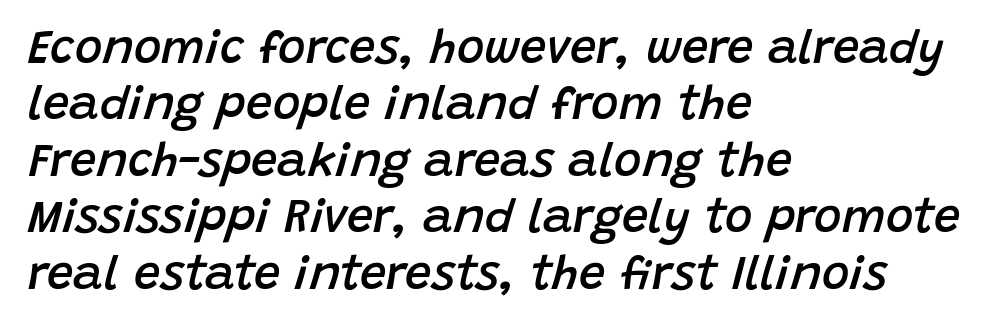
{"italic": "yes", "lean": "right", "slant_degrees": 15, "bold": "semi", "weight": "semibold", "width": "normal", "stroke_contrast": "low", "x_height": "large", "monospaced": "no", "underline": "no", "align": "left", "line_spacing_ratio": 1.2, "letter_spacing": "normal", "letter_spacing_em": 0.0, "glyph_px": 47}
